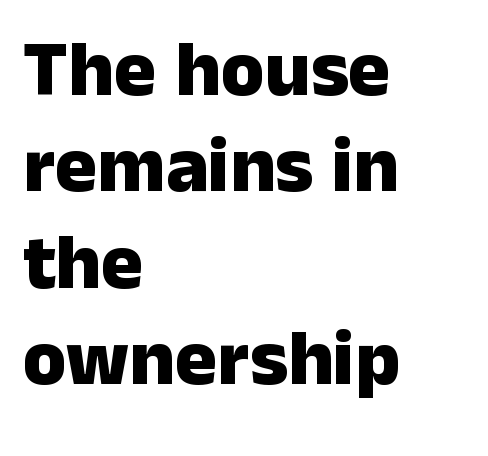
Casual observation: everything's shoved over to the left. Each letter keeps its own natural width here, so spacing adapts to shape. Pretty heavy lettering here — definitely bold. Stroke terminals: plain, sans-serif. A typesetter would mark this as roman, not italic.
